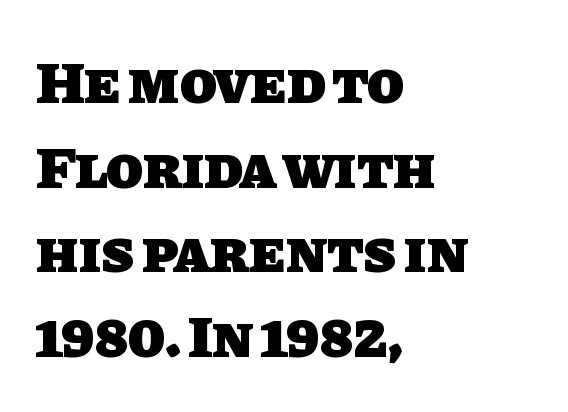
Descenders are the only things crossing below the line. Compared with a centered layout, this one pins lines to the left instead. In terms of letterspacing, this is plain default setting. You could not count columns in this text — the font is proportionally spaced.
